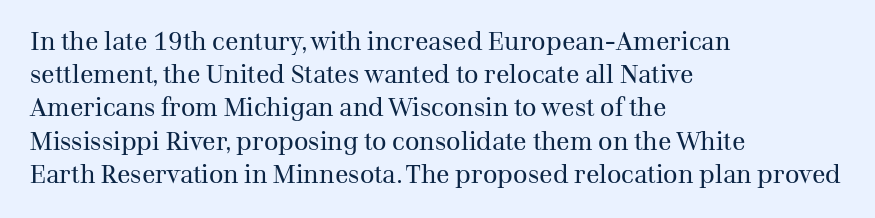
These lines sit exactly where default settings would place them. Decoration check: the copy has no underline. The typeface has the unassuming heft of standard copy or less. Horizontal alignment here is leftward, the default for most running prose.
